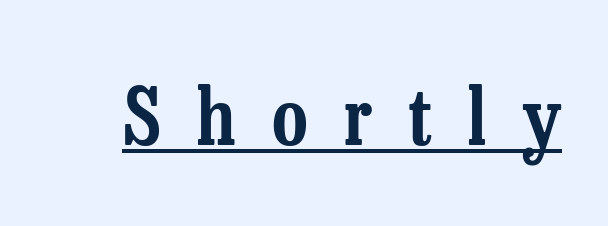
The image shows 78 px condensed serif type, upright; set unusually wide letter spacing (+0.47 em), underlined; low stroke contrast and a medium x-height.
